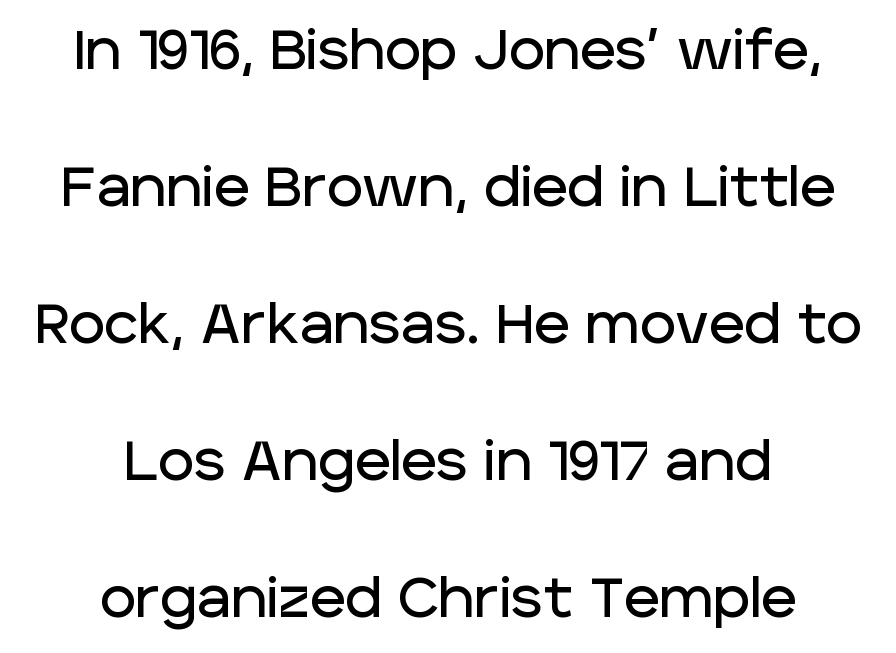
{"serif": "no", "italic": "no", "width": "normal", "stroke_contrast": "low", "x_height": "large", "monospaced": "no", "underline": "no", "align": "center", "line_spacing": "loose", "line_spacing_ratio": 2.49, "letter_spacing": "normal", "letter_spacing_em": 0.0, "glyph_px": 55}
